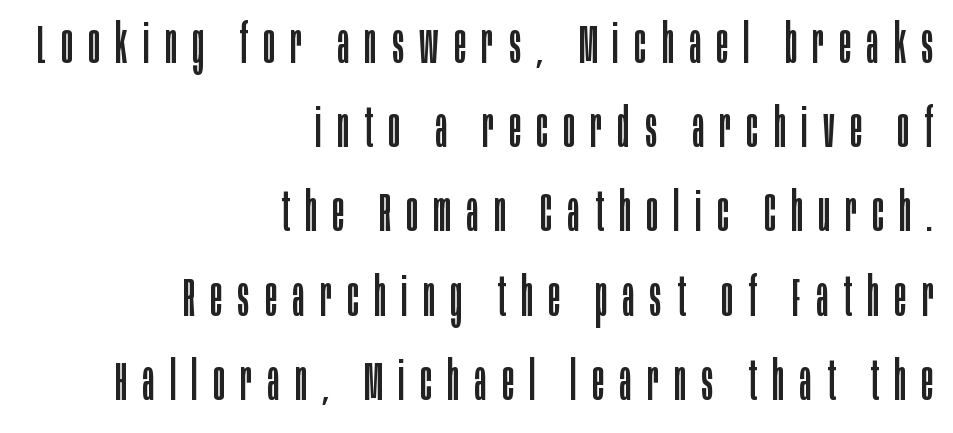
Examine the stroke ends and you'll find no serifs. Students, observe: this is what conventionally led text looks like. Is the block centered? No — it sits flush against the right margin. Just letters on the line, the space beneath them empty. These lines are rendered in a variable-pitch font.
